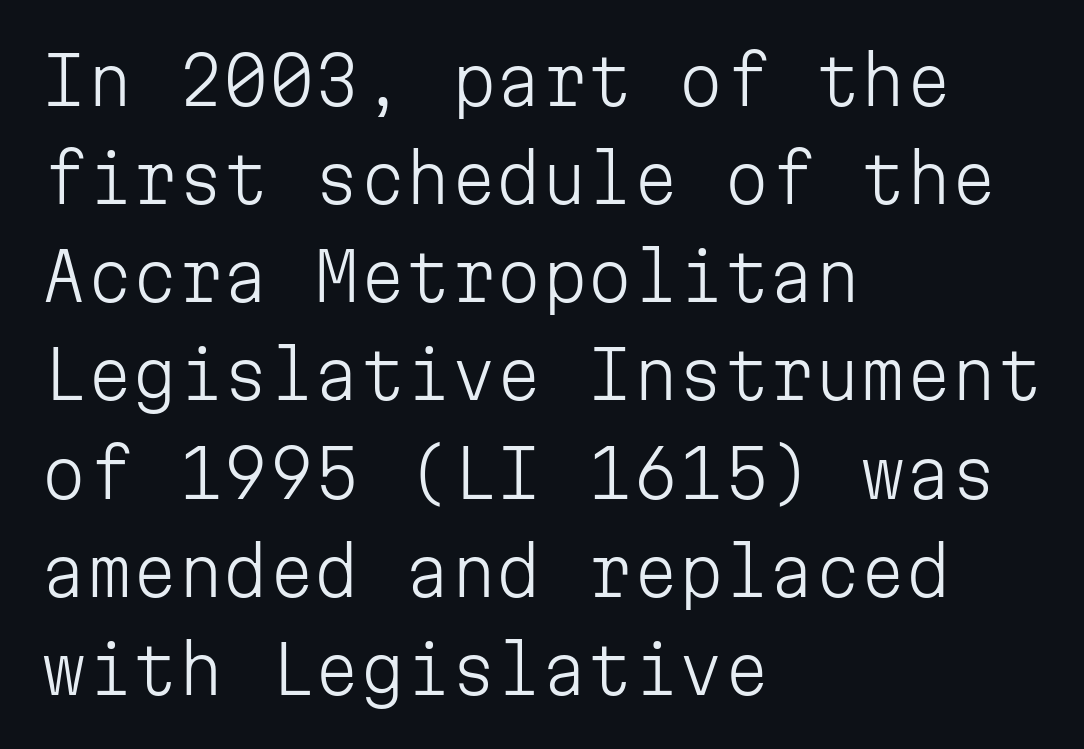
The image shows 65 px light sans-serif type, upright, monospaced; set left-aligned, normal line spacing (1.51x), normal letter spacing, not underlined; low stroke contrast and a medium x-height.
